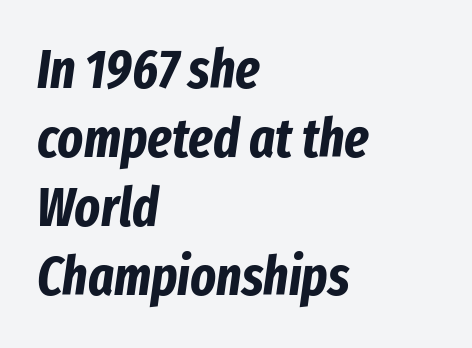
The image shows 54 px bold, condensed type, italic (leaning right); set left-aligned, normal line spacing (1.28x), normal letter spacing, not underlined; low stroke contrast and a medium x-height.
